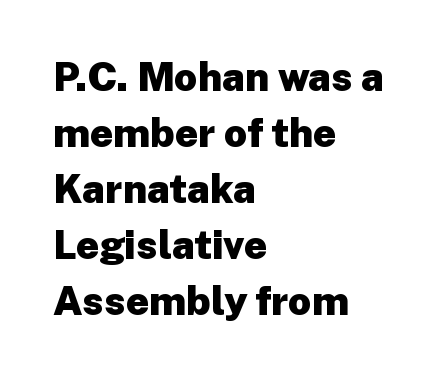
Grotesque or geometric, the face here clearly has no serifs. Look at the stroke-to-counter ratio: heavy, a bold. This sample has the flowing, uneven cadence of proportional lettering. Clear beneath every line of the passage.
